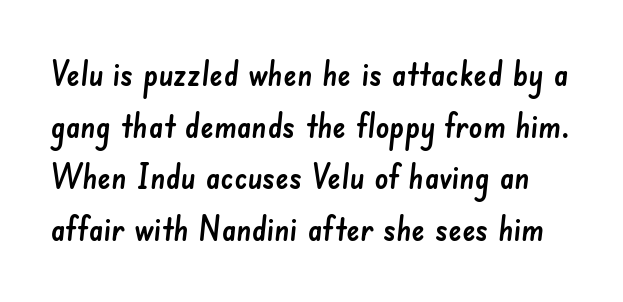
Q: Is the typeface a serif or a sans-serif typeface? A: Sans-serif.
Q: Is the text underlined? A: No.
Q: Is the spacing between letters normal or unusually wide? A: Normal.
Q: Is the spacing between lines tight, normal or loose? A: Normal.
Q: Width (condensed, normal, or wide)? A: Normal.
Q: Stroke contrast? A: Low.
Q: x-height? A: Small.
Q: Monospaced? A: No.
